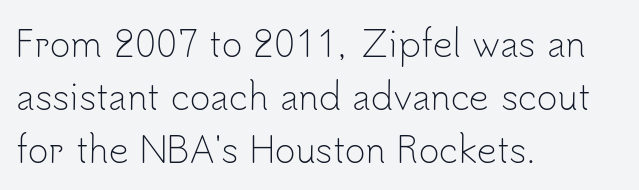
Reading down the block, your eye returns to a fixed left position each line. No word sits above an underline. Is this a fixed-width face? No — the glyphs have proportional, varying widths. What kind of face is this? One without serifs — a sans. Standard letterfit; no display-style spreading of the glyphs.
